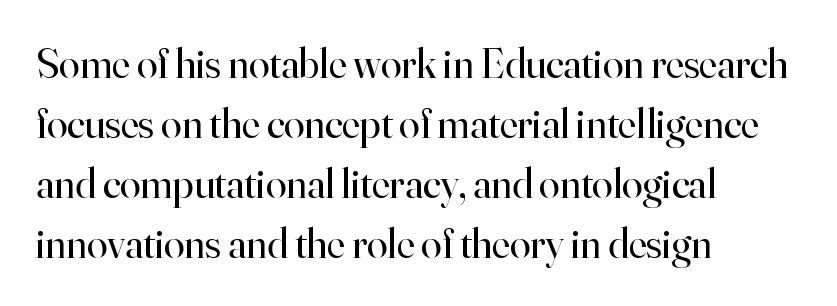
The image shows 42 px regular-weight serif type, upright; set left-aligned, normal line spacing (1.43x), normal letter spacing, not underlined; high stroke contrast and a small x-height.
